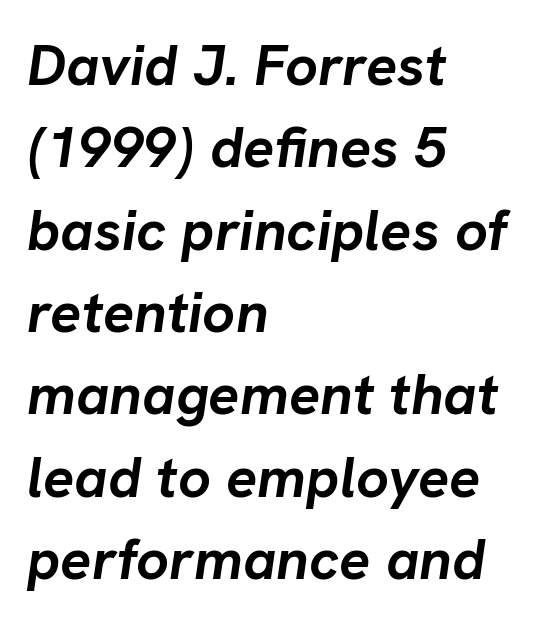
{"italic": "yes", "lean": "right", "slant_degrees": 8, "bold": "yes", "weight": "semibold", "width": "normal", "stroke_contrast": "low", "x_height": "medium", "monospaced": "no", "underline": "no", "align": "left", "line_spacing": "normal", "line_spacing_ratio": 1.42, "letter_spacing": "normal", "letter_spacing_em": 0.0, "glyph_px": 58}
